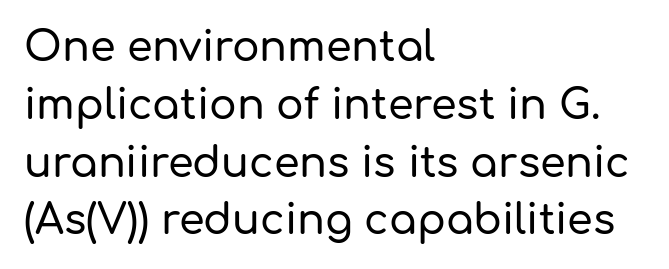
Q: Is the text italic (slanted)? A: No, it is upright.
Q: Is the typeface a serif or a sans-serif typeface? A: Sans-serif.
Q: Is the text underlined? A: No.
Q: How is the paragraph aligned? A: Left-aligned.
Q: Is the spacing between letters normal or unusually wide? A: Normal.
Q: Is the spacing between lines tight, normal or loose? A: Normal.
Q: Width (condensed, normal, or wide)? A: Normal.
Q: Stroke contrast? A: Low.
Q: x-height? A: Medium.
Q: Monospaced? A: No.
